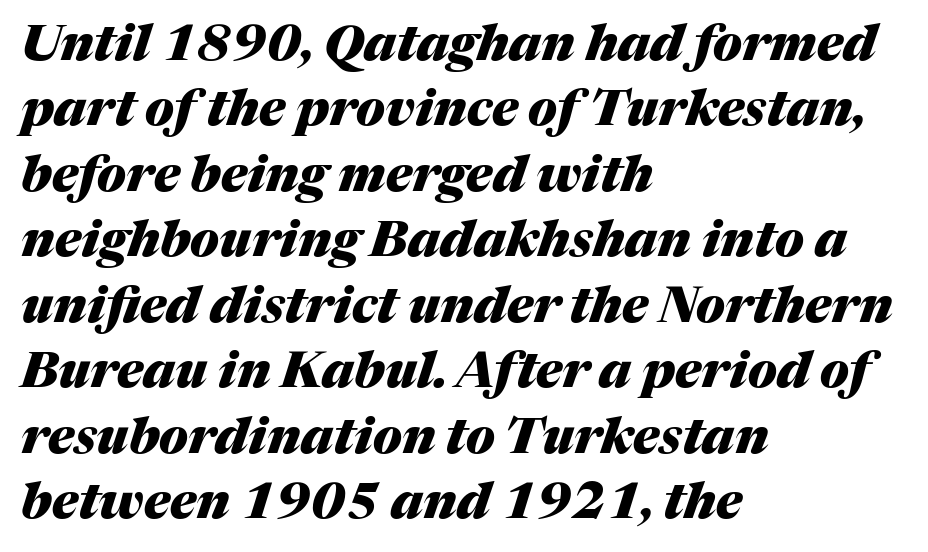
One glance says typical: line gaps are just what's usual. Underline: absent. Which margin do the lines hug? The left one — the right edge is uneven. Emphasis-style slanted type is in use. Is this a fixed-width face? No — the glyphs have proportional, varying widths. Emphasis by weight is at full strength: bold.
